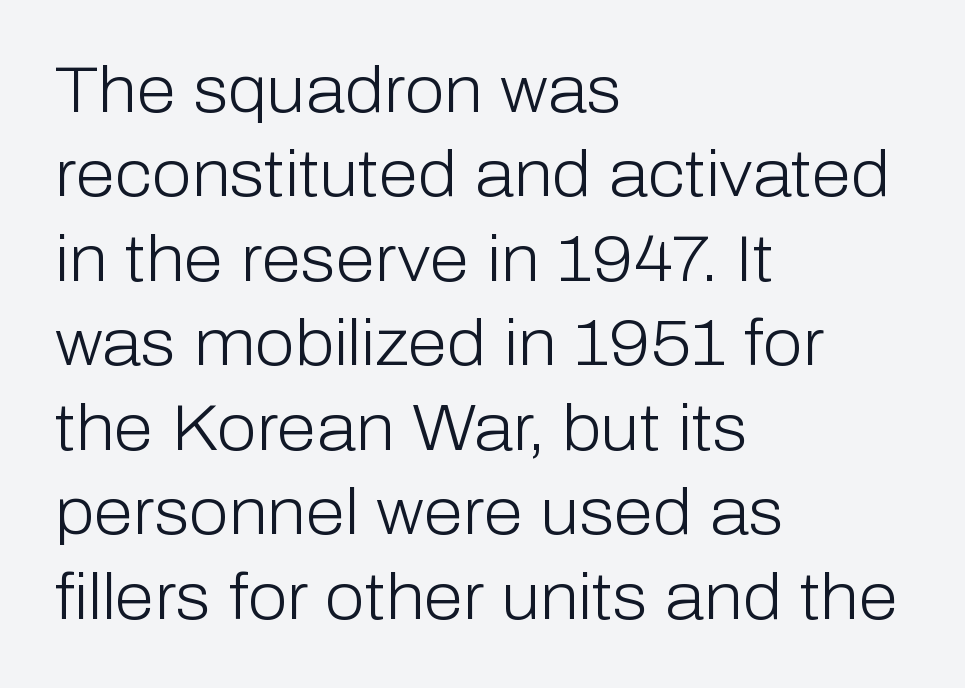
{"serif": "no", "italic": "no", "bold": "no", "weight": "light", "width": "normal", "stroke_contrast": "low", "x_height": "medium", "monospaced": "no", "underline": "no", "align": "left", "line_spacing": "normal", "line_spacing_ratio": 1.32, "letter_spacing": "normal", "letter_spacing_em": 0.0, "glyph_px": 64}
